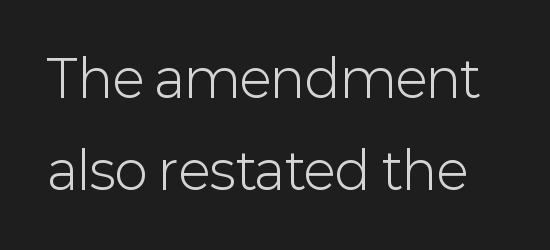
Unbolded letterforms with no extra heft. The specimen omits any rule beneath the text block's lines. Varying glyph widths throughout — classic text-font behaviour. When letters stand straight like this, we call the style roman or upright.
